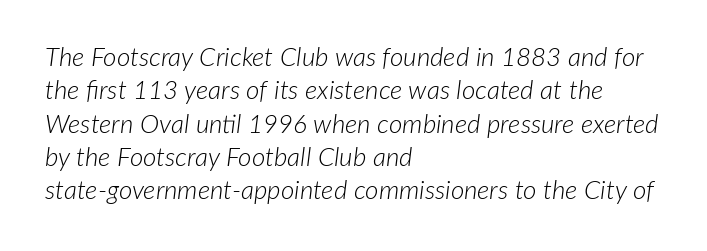
Q: Is the text bold? A: No.
Q: Is the text italic (slanted)? A: Yes, it leans right by about 7 degrees.
Q: Is the text underlined? A: No.
Q: How is the paragraph aligned? A: Left-aligned.
Q: Is the spacing between letters normal or unusually wide? A: Normal.
Q: Is the spacing between lines tight, normal or loose? A: Normal.
